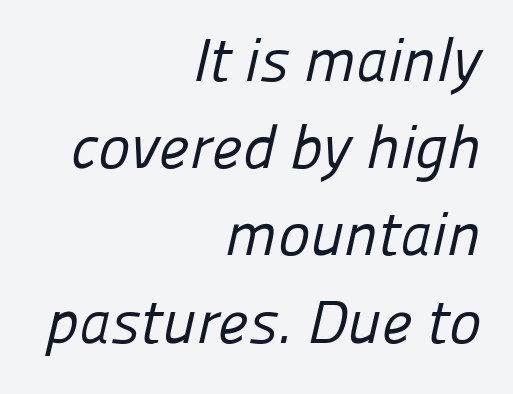
Quick note: underline off. The rendering uses natural spacing where letterforms have individual widths. Stems here are at most as thick as an everyday book face. Here the glyphs are tracked normally, forming tight word shapes.
